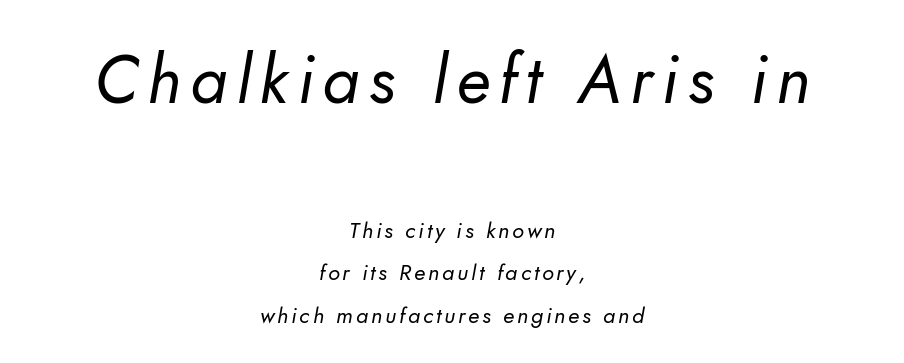
Q: Is the text bold? A: No.
Q: Is the typeface a serif or a sans-serif typeface? A: Sans-serif.
Q: Is the text underlined? A: No.
Q: How is the paragraph aligned? A: Centered.
Q: Is the spacing between lines tight, normal or loose? A: Loose.
Q: Which block of text is set in a larger size, the first (top) or the second (bottom)? A: The first (top) one.
Q: Width (condensed, normal, or wide)? A: Normal.
Q: Stroke contrast? A: Low.
Q: x-height? A: Small.
Q: Monospaced? A: No.
